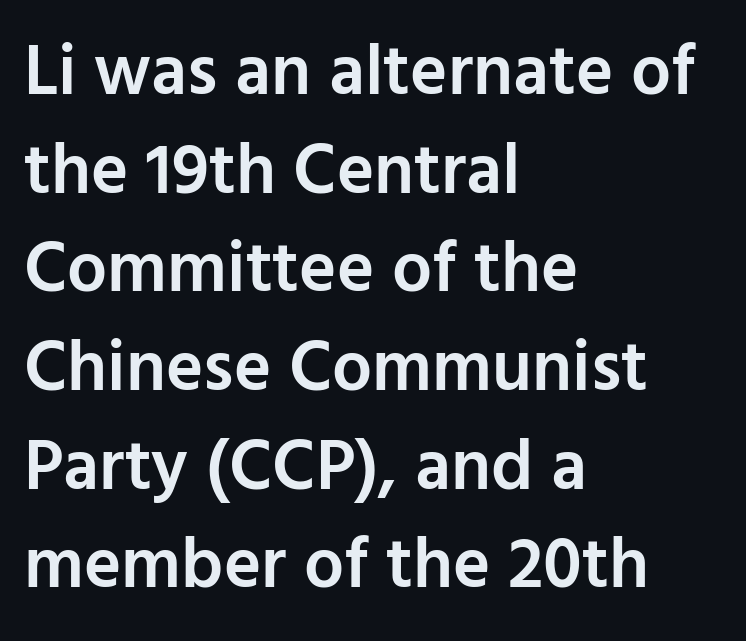
Characters follow at the spacing the type designer built in. The lines sit at an ordinary, default distance from one another. The gap between lines stays unmarked. What weight is shown? A semibold, between regular and bold. The face used here is a sans, in the tradition of grotesques and geometrics. A classic flush-left, rag-right setting is used for this passage.
